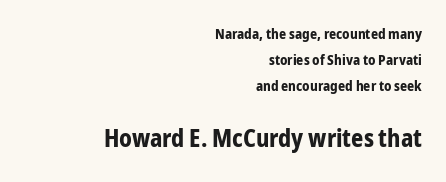
{"italic": "no", "bold": "yes", "underline": "no", "align": "right", "line_spacing_ratio": 1.85, "letter_spacing": "normal", "letter_spacing_em": 0.0, "larger_block": "second", "size_ratio": 1.71, "glyph_px": 24}
